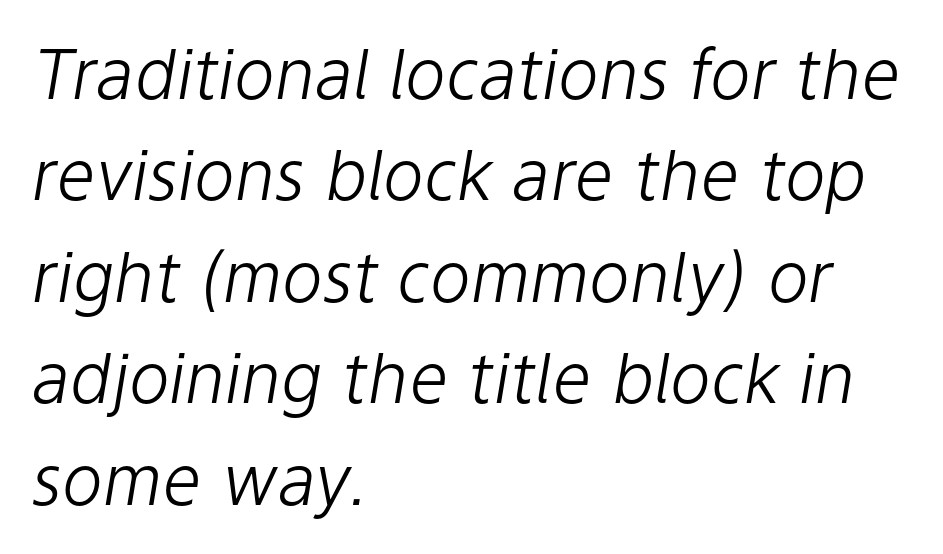
{"italic": "yes", "lean": "right", "slant_degrees": 9, "bold": "no", "weight": "light", "width": "normal", "stroke_contrast": "low", "x_height": "medium", "monospaced": "no", "underline": "no", "align": "left", "line_spacing": "normal", "line_spacing_ratio": 1.47, "letter_spacing": "normal", "letter_spacing_em": 0.0, "glyph_px": 69}
